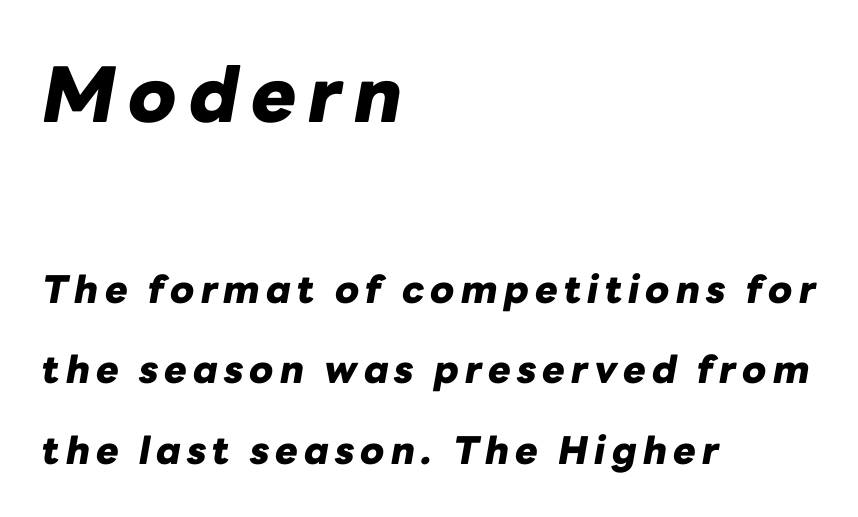
The image shows 76 px heavy type, italic (leaning right); set left-aligned, loose line spacing (2.11x), not underlined; the first (top) block is 2.0x larger; low stroke contrast and a medium x-height.
